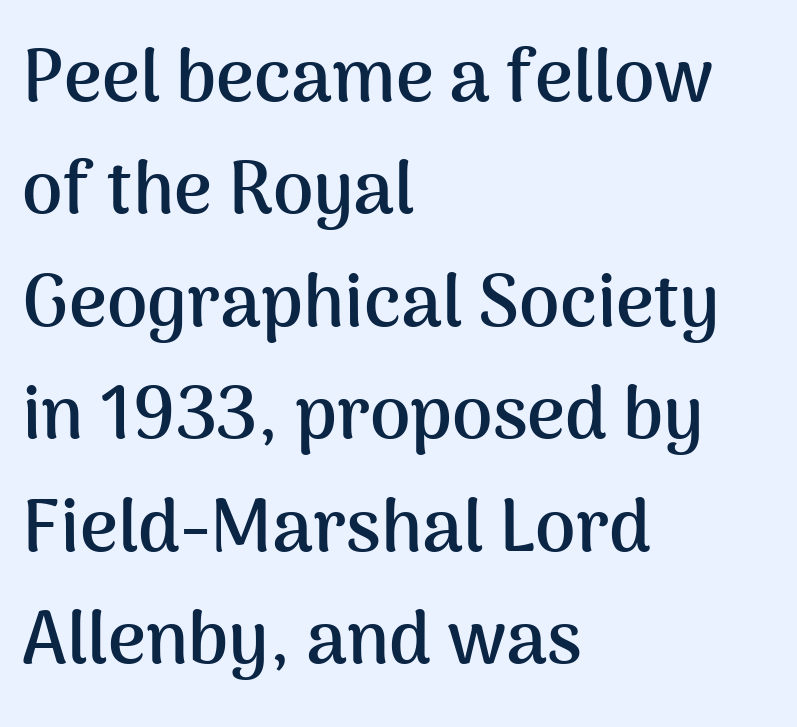
Q: Is the text bold? A: Yes.
Q: Is the text italic (slanted)? A: No, it is upright.
Q: Is the typeface a serif or a sans-serif typeface? A: Sans-serif.
Q: Is the text underlined? A: No.
Q: How is the paragraph aligned? A: Left-aligned.
Q: Is the spacing between letters normal or unusually wide? A: Normal.
Q: Is the spacing between lines tight, normal or loose? A: Normal.
Q: Width (condensed, normal, or wide)? A: Normal.
Q: Stroke contrast? A: Medium.
Q: x-height? A: Medium.
Q: Monospaced? A: No.
